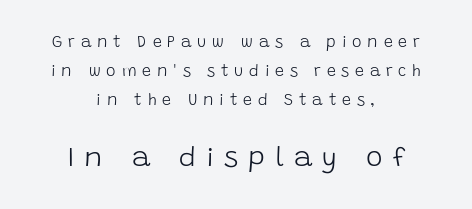
The rendering positions every line midway between the sides. Top chunk: small. Bottom chunk: large. The font family rendered here belongs to the sans-serif group. This rendering features lettering with no underline.
